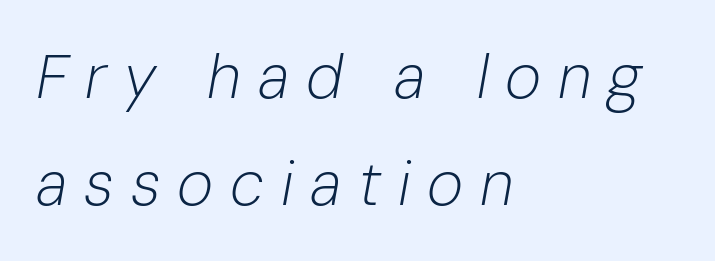
Q: Is the text bold? A: No.
Q: Is the text italic (slanted)? A: Yes, it leans right by about 10 degrees.
Q: Is the text underlined? A: No.
Q: How is the paragraph aligned? A: Left-aligned.
Q: Is the spacing between letters normal or unusually wide? A: Unusually wide.
Q: Width (condensed, normal, or wide)? A: Normal.
Q: Stroke contrast? A: Low.
Q: x-height? A: Medium.
Q: Monospaced? A: No.
